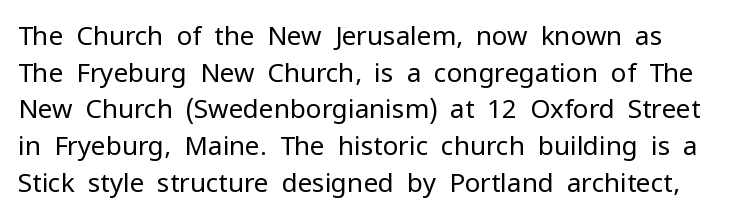
{"italic": "no", "bold": "no", "underline": "no", "line_spacing": "normal", "line_spacing_ratio": 1.41, "letter_spacing": "normal", "letter_spacing_em": 0.0, "glyph_px": 26}
